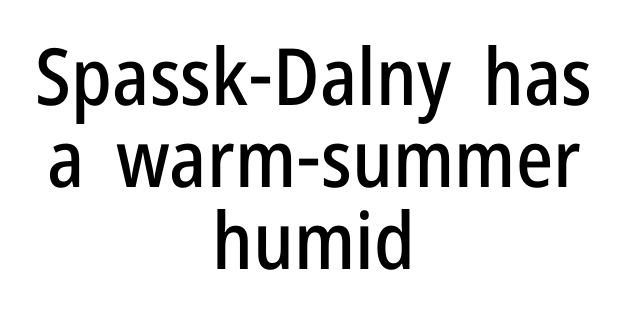
{"serif": "no", "italic": "no", "width": "condensed", "stroke_contrast": "low", "x_height": "medium", "monospaced": "no", "underline": "no", "align": "center", "line_spacing": "tight", "line_spacing_ratio": 1.04, "letter_spacing": "normal", "letter_spacing_em": 0.0, "glyph_px": 79}
